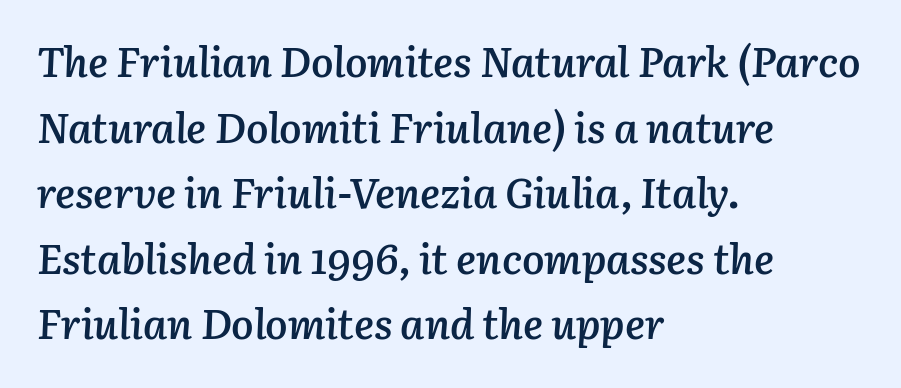
Inter-character spacing is left at the font's built-in metrics. A student would call this left alignment; a typographer would say flush left, rag right. Whoever set this chose a conventional vertical rhythm. Each row of text sits above clean, open space.
